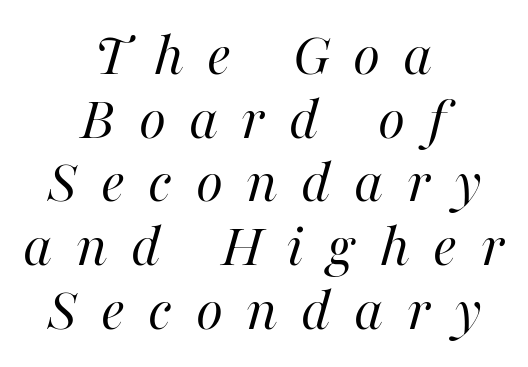
{"italic": "yes", "lean": "right", "slant_degrees": 16, "bold": "no", "weight": "regular", "width": "normal", "stroke_contrast": "high", "x_height": "medium", "monospaced": "no", "underline": "no", "align": "center", "line_spacing": "tight", "line_spacing_ratio": 1.01, "letter_spacing": "wide", "letter_spacing_em": 0.37, "glyph_px": 63}
